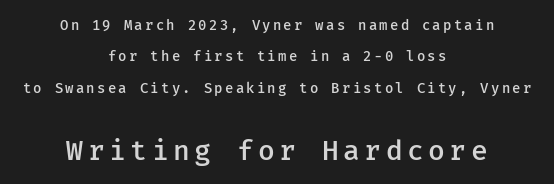
{"serif": "no", "italic": "no", "bold": "semi", "weight": "semibold", "width": "normal", "stroke_contrast": "low", "x_height": "medium", "underline": "no", "align": "center", "line_spacing": "loose", "line_spacing_ratio": 2.25, "larger_block": "second", "size_ratio": 2.0, "glyph_px": 28}
